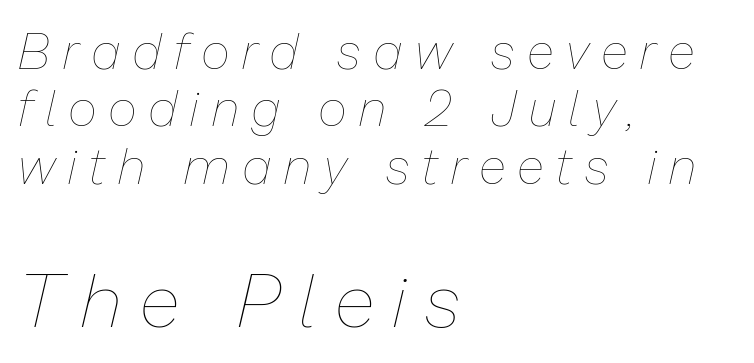
Students, observe: this is what under-led, compact text looks like. Honestly, there is no underline to notice here at all. Caption: face not bold, strokes unweighted. The glyphs look as if they've been sheared to an angle.
